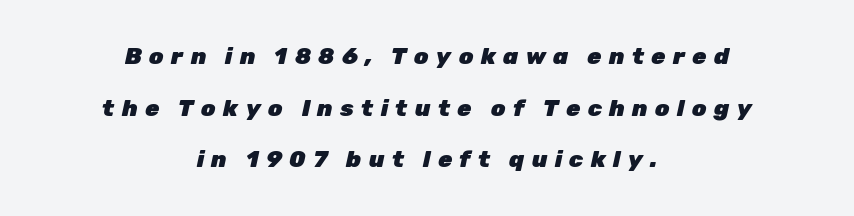
The image shows 23 px bold type, italic (leaning right); set centered, loose line spacing (2.25x), unusually wide letter spacing (+0.32 em), not underlined.
